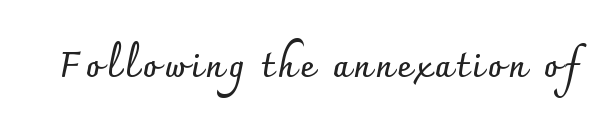
The image shows 34 px semibold sans-serif type; set not underlined; low stroke contrast and a small x-height.
